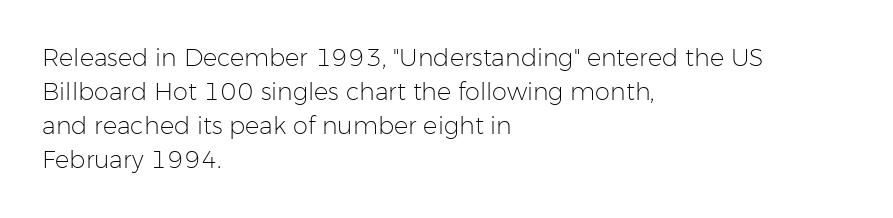
Just letters on the line, the space beneath them empty. The lines sit at an ordinary, default distance from one another. Reading down the block, your eye returns to a fixed left position each line. Think standard paragraph weight, or any step lighter than that.
